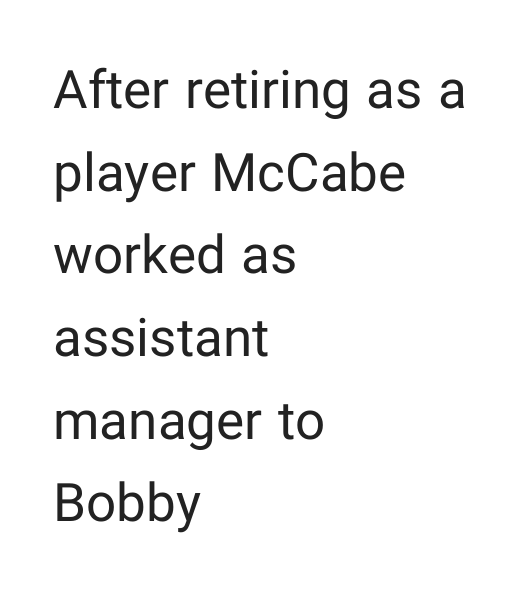
Quick note: underline off. The rendering uses natural spacing where letterforms have individual widths. Line beginnings align vertically; line endings do not. Font category for this specimen: sans-serif. Compared with typical body copy, the letter spacing here is the same.
